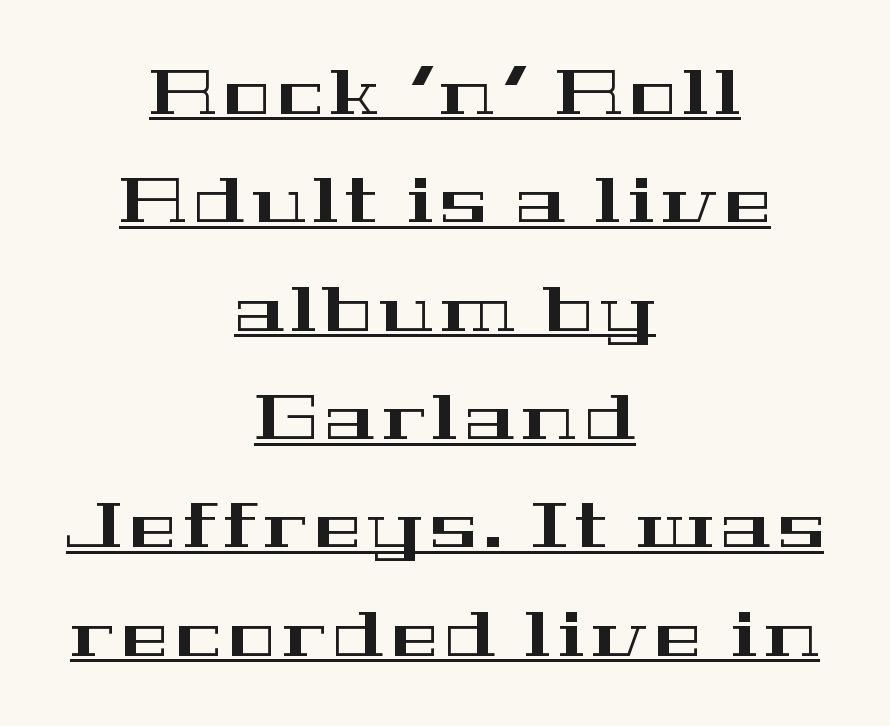
Examine the stroke ends and you'll spot serifs. Notice how the stems are strictly vertical — no italics here. Looks like regular typesetting: each glyph gets only the width it needs. These lines are centered, leaving both edges ragged.
